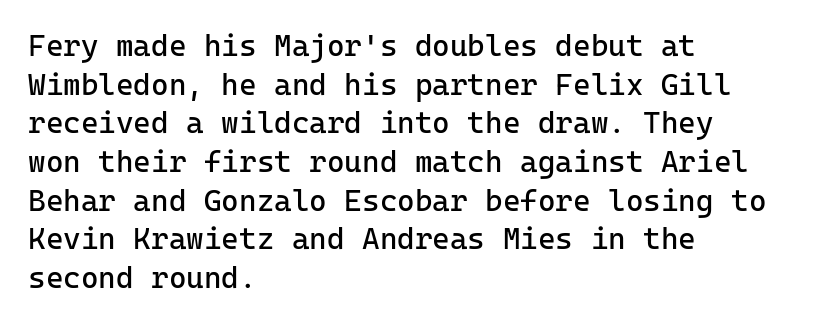
Q: Is the text bold? A: No.
Q: Is the text italic (slanted)? A: No, it is upright.
Q: Is the typeface a serif or a sans-serif typeface? A: Sans-serif.
Q: Is the text underlined? A: No.
Q: How is the paragraph aligned? A: Left-aligned.
Q: Is the spacing between letters normal or unusually wide? A: Normal.
Q: Is the spacing between lines tight, normal or loose? A: Normal.
Q: Width (condensed, normal, or wide)? A: Normal.
Q: Stroke contrast? A: Low.
Q: x-height? A: Medium.
Q: Monospaced? A: Yes.
